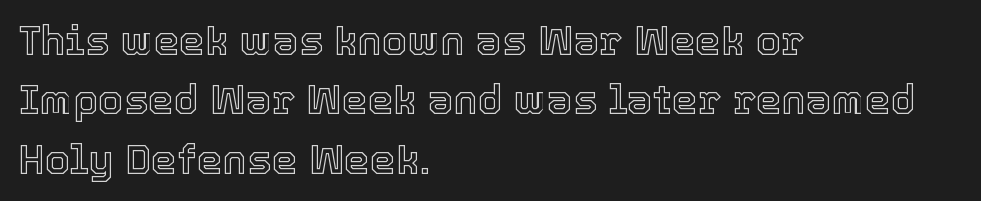
{"italic": "no", "width": "normal", "x_height": "medium", "monospaced": "no", "underline": "no", "align": "left", "line_spacing": "normal", "line_spacing_ratio": 1.45, "letter_spacing": "normal", "letter_spacing_em": 0.0, "glyph_px": 41}
